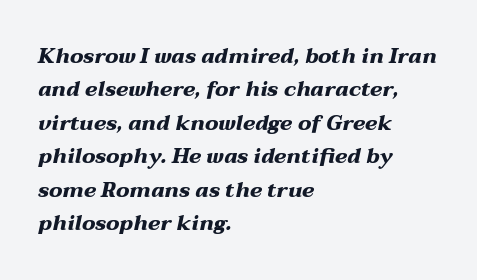
Honestly, the letter spacing is just normal — you wouldn't notice it. This sample is left-justified, so line endings fall wherever the words run out. Does the lettering tilt? It does — this is italic. The designer left line spacing at the default. Descenders hang freely into open space.
